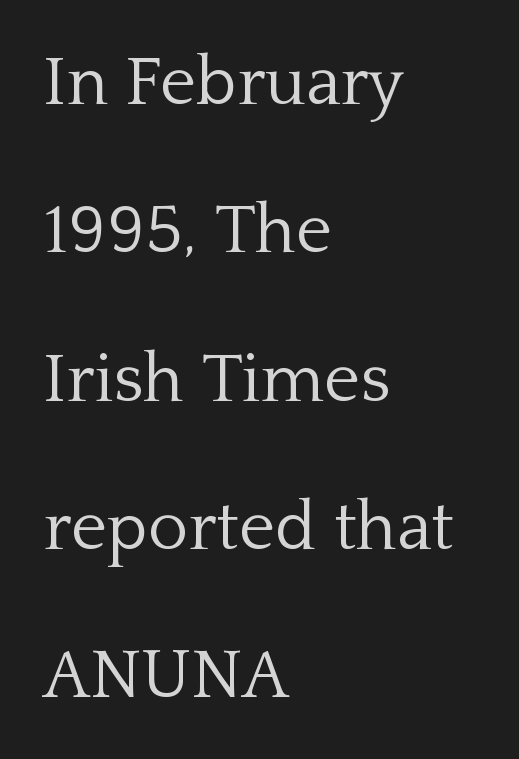
The image shows 69 px light serif type, upright; set left-aligned, loose line spacing (2.15x), normal letter spacing, not underlined; low stroke contrast and a medium x-height.
